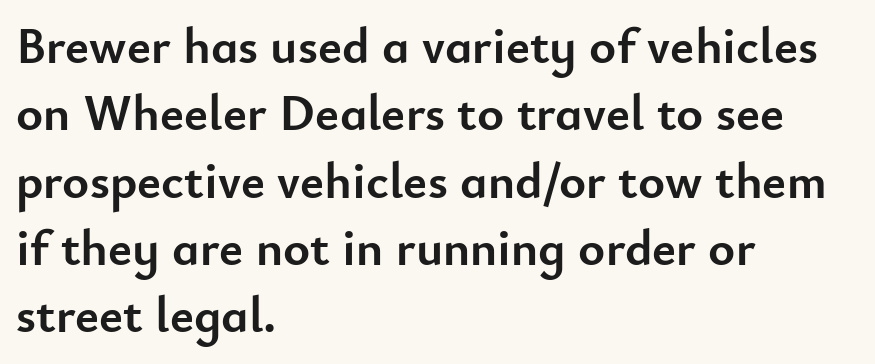
Q: Is the text bold? A: Yes.
Q: Is the text italic (slanted)? A: No, it is upright.
Q: Is the typeface a serif or a sans-serif typeface? A: Sans-serif.
Q: Is the text underlined? A: No.
Q: How is the paragraph aligned? A: Left-aligned.
Q: Is the spacing between letters normal or unusually wide? A: Normal.
Q: Is the spacing between lines tight, normal or loose? A: Normal.
Q: Width (condensed, normal, or wide)? A: Normal.
Q: Stroke contrast? A: Low.
Q: x-height? A: Small.
Q: Monospaced? A: No.
